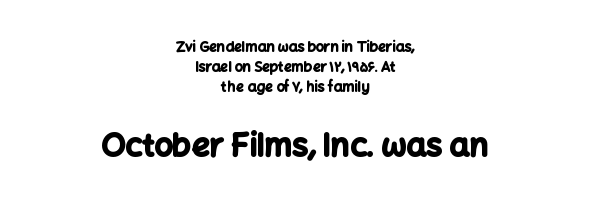
Q: Is the text bold? A: Yes.
Q: Is the text italic (slanted)? A: No, it is upright.
Q: Is the typeface a serif or a sans-serif typeface? A: Sans-serif.
Q: Is the text underlined? A: No.
Q: How is the paragraph aligned? A: Centered.
Q: Is the spacing between letters normal or unusually wide? A: Normal.
Q: Is the spacing between lines tight, normal or loose? A: Normal.
Q: Which block of text is set in a larger size, the first (top) or the second (bottom)? A: The second (bottom) one.
Q: Width (condensed, normal, or wide)? A: Normal.
Q: Stroke contrast? A: Low.
Q: x-height? A: Medium.
Q: Monospaced? A: No.
